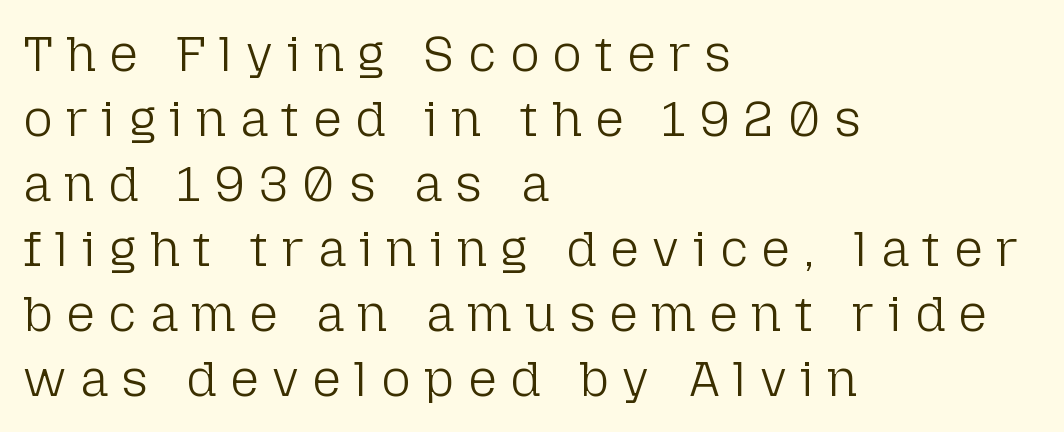
Q: Is the text bold? A: No.
Q: Is the text italic (slanted)? A: No, it is upright.
Q: Is the typeface a serif or a sans-serif typeface? A: Sans-serif.
Q: Is the text underlined? A: No.
Q: How is the paragraph aligned? A: Left-aligned.
Q: Is the spacing between letters normal or unusually wide? A: Unusually wide.
Q: Is the spacing between lines tight, normal or loose? A: Normal.
Q: Width (condensed, normal, or wide)? A: Normal.
Q: Stroke contrast? A: Low.
Q: x-height? A: Medium.
Q: Monospaced? A: No.
